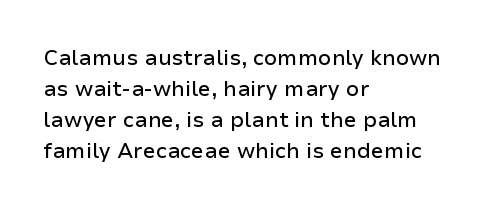
Does the copy run flush right? No — it runs flush left. The specimen reads as upright at a glance. Between one letter and the next there's only the usual sliver of space. The designer left line spacing at the default.
